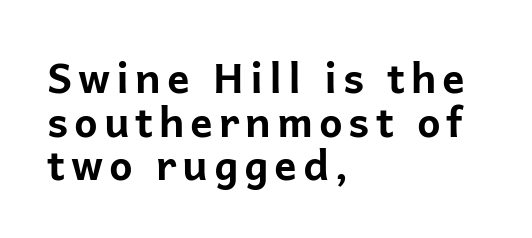
The image shows 42 px bold sans-serif type, upright; set left-aligned, tight line spacing (1.04x), not underlined; low stroke contrast and a medium x-height.
